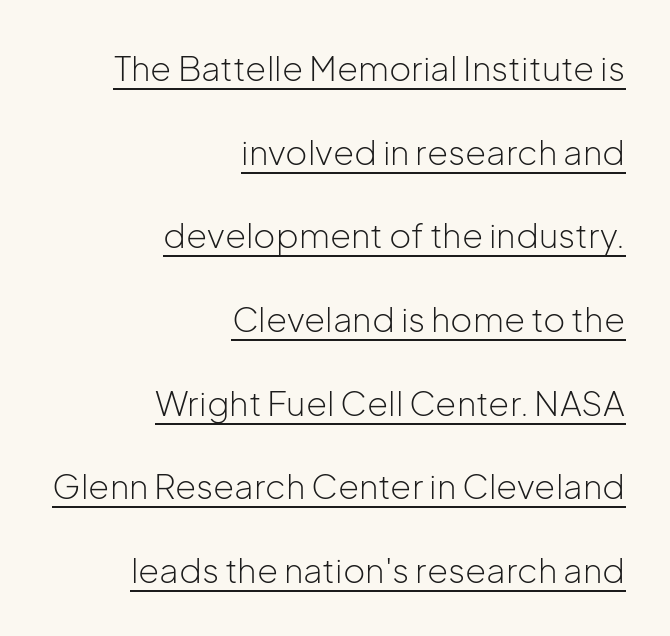
The image shows 34 px light sans-serif type, upright; set right-aligned, loose line spacing (2.46x), normal letter spacing, underlined; low stroke contrast and a medium x-height.
